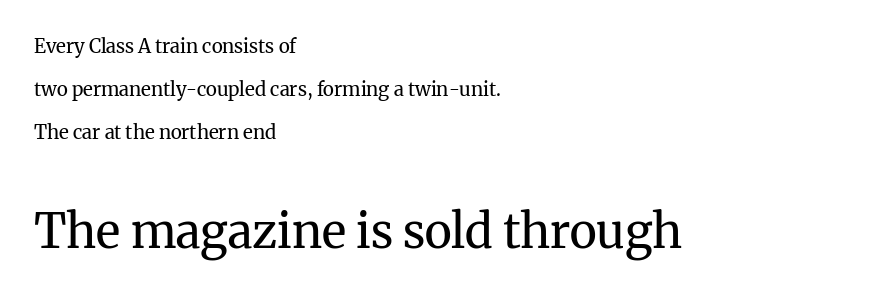
Q: Is the text bold? A: No.
Q: Is the text italic (slanted)? A: No, it is upright.
Q: Is the typeface a serif or a sans-serif typeface? A: Serif.
Q: Is the text underlined? A: No.
Q: How is the paragraph aligned? A: Left-aligned.
Q: Is the spacing between letters normal or unusually wide? A: Normal.
Q: Is the spacing between lines tight, normal or loose? A: Loose.
Q: Which block of text is set in a larger size, the first (top) or the second (bottom)? A: The second (bottom) one.
Q: Width (condensed, normal, or wide)? A: Normal.
Q: Stroke contrast? A: Medium.
Q: x-height? A: Medium.
Q: Monospaced? A: No.
